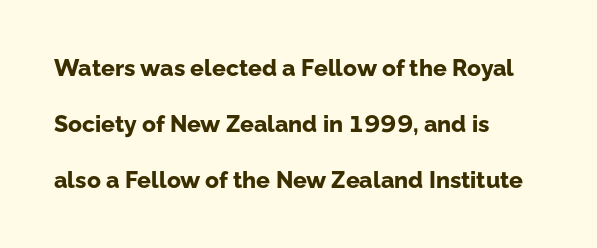
The lines in this sample share a left origin and differ only in where they stop. The foot of each line stays bare and open. Honestly, the rows look like they've been pulled way apart. This sample uses an upright cut, with every glyph sitting square on the baseline. The rendering keeps characters at their native spacing. Plenty of ink on the page — the face is bold.
